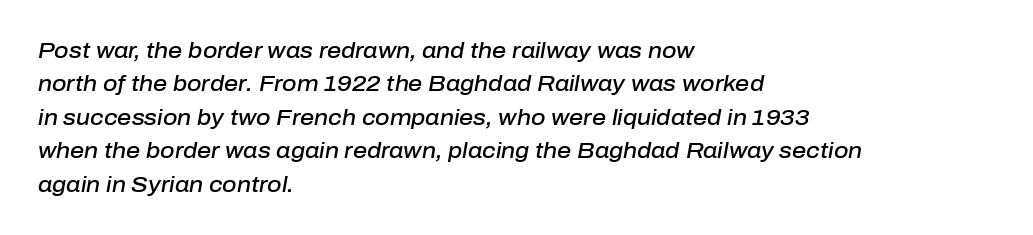
Q: Is the text bold? A: Semi-bold.
Q: Is the text italic (slanted)? A: Yes, it leans right by about 10 degrees.
Q: Is the text underlined? A: No.
Q: How is the paragraph aligned? A: Left-aligned.
Q: Is the spacing between letters normal or unusually wide? A: Normal.
Q: Is the spacing between lines tight, normal or loose? A: Normal.
